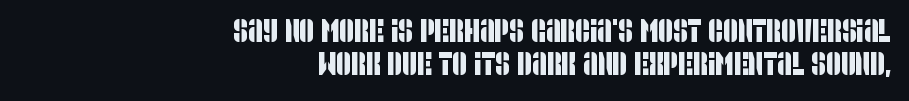
{"serif": "no", "width": "condensed", "stroke_contrast": "low", "x_height": "large", "monospaced": "no", "underline": "no", "align": "right", "line_spacing": "tight", "line_spacing_ratio": 1.03, "letter_spacing": "normal", "letter_spacing_em": 0.0, "glyph_px": 32}
